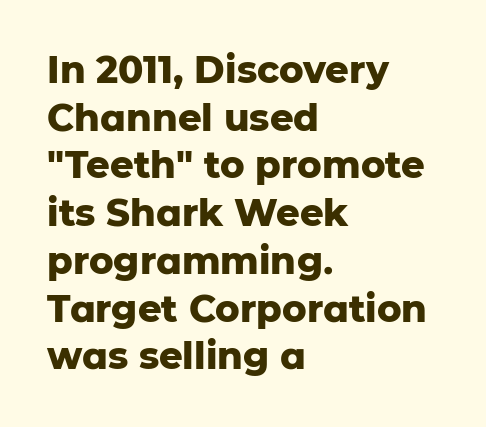
{"serif": "no", "italic": "no", "bold": "yes", "weight": "heavy", "width": "normal", "stroke_contrast": "low", "x_height": "medium", "monospaced": "no", "underline": "no", "align": "left", "line_spacing": "normal", "line_spacing_ratio": 1.29, "letter_spacing": "normal", "letter_spacing_em": 0.0, "glyph_px": 37}
